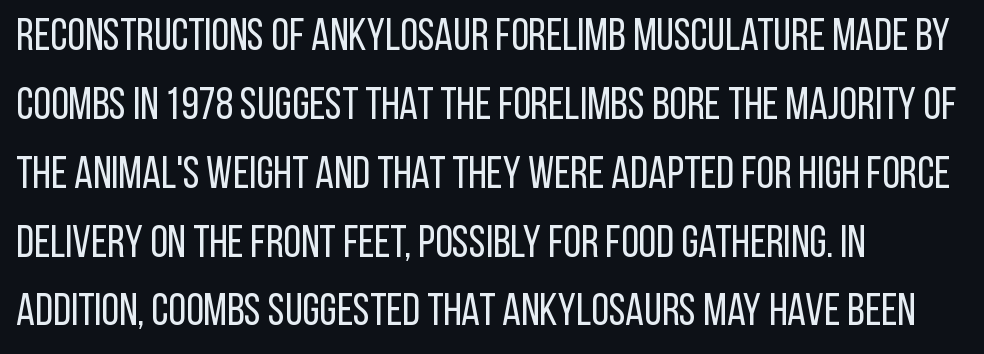
Letters rest on an invisible, unmarked baseline. The passage shown is typed in a proportional face where columns would drift. Stroke thickness stays within the range of a standard reading face or lighter. The axis of the letterforms is exactly vertical. This rendering uses left alignment, leaving the right contour irregular. A normal amount of white space separates one row of letters from the next.
